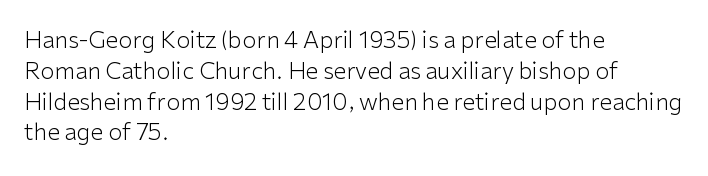
Descenders are the only things crossing below the line. The font sits on the lighter half of the weight spectrum, regular included. Does the copy run flush right? No — it runs flush left. Vertically, the passage feels balanced, rows spaced as you'd expect.
